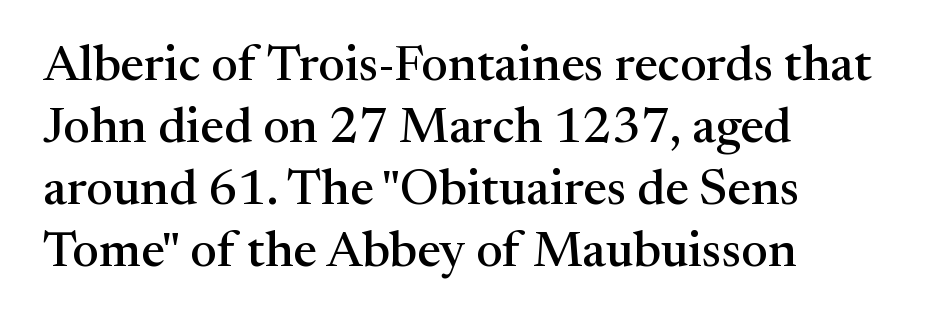
{"serif": "yes", "italic": "no", "width": "normal", "stroke_contrast": "medium", "x_height": "medium", "monospaced": "no", "underline": "no", "align": "left", "line_spacing_ratio": 1.24, "letter_spacing": "normal", "letter_spacing_em": 0.0, "glyph_px": 50}
